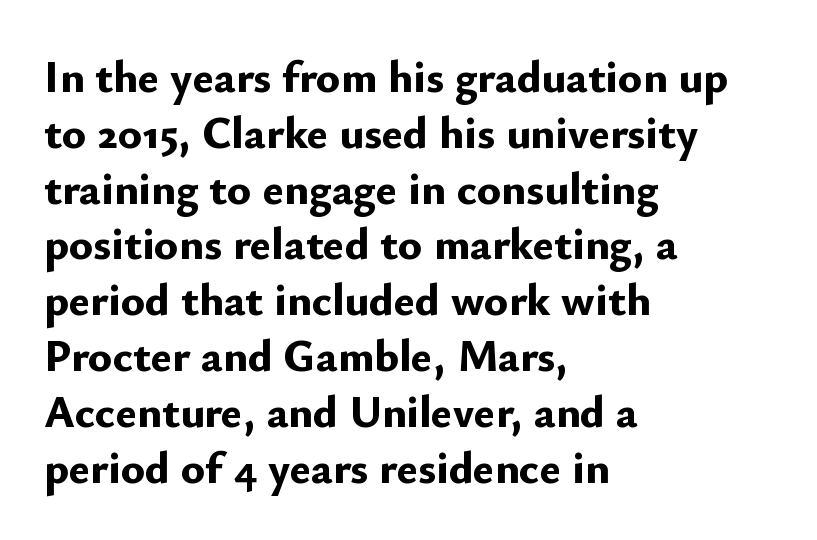
The image shows 45 px bold sans-serif type, upright; set left-aligned, line spacing 1.24x, normal letter spacing, not underlined; low stroke contrast and a small x-height.
